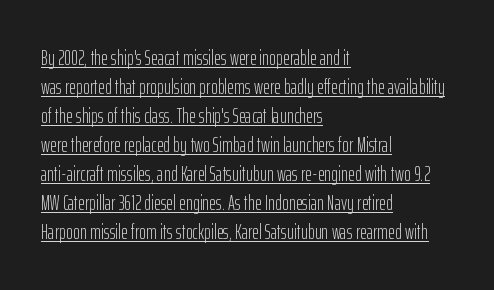
Q: Is the text bold? A: No.
Q: Is the text italic (slanted)? A: No, it is upright.
Q: Is the text underlined? A: Yes.
Q: How is the paragraph aligned? A: Left-aligned.
Q: Is the spacing between letters normal or unusually wide? A: Normal.
Q: Is the spacing between lines tight, normal or loose? A: Normal.
